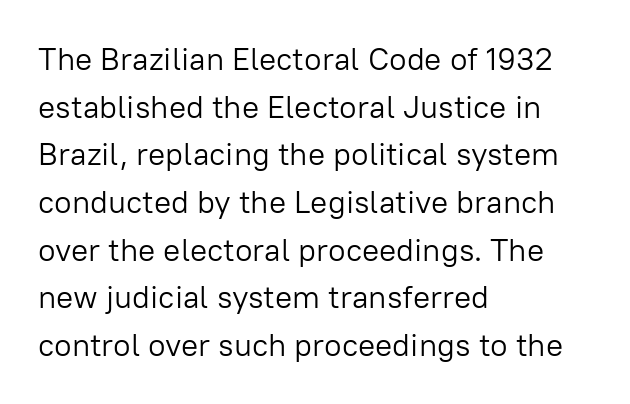
Q: Is the text bold? A: No.
Q: Is the text italic (slanted)? A: No, it is upright.
Q: Is the typeface a serif or a sans-serif typeface? A: Sans-serif.
Q: Is the text underlined? A: No.
Q: How is the paragraph aligned? A: Left-aligned.
Q: Is the spacing between letters normal or unusually wide? A: Normal.
Q: Is the spacing between lines tight, normal or loose? A: Normal.
Q: Width (condensed, normal, or wide)? A: Normal.
Q: Stroke contrast? A: Low.
Q: x-height? A: Medium.
Q: Monospaced? A: No.
